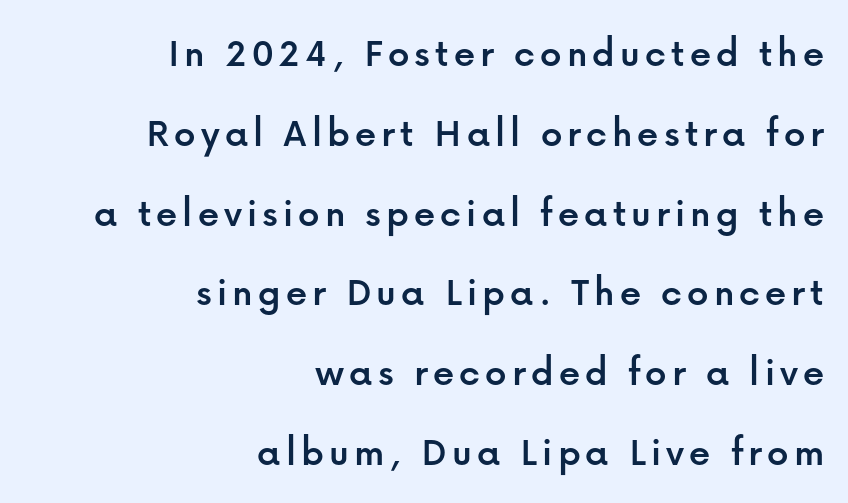
Descenders are the only things crossing below the line. A typesetter would label this face a sans. Each new line begins a long way beneath the previous one. The lettering holds an erect, upright posture throughout. Layout note: lines flush right. Each letter keeps its own natural width here, so spacing adapts to shape.
